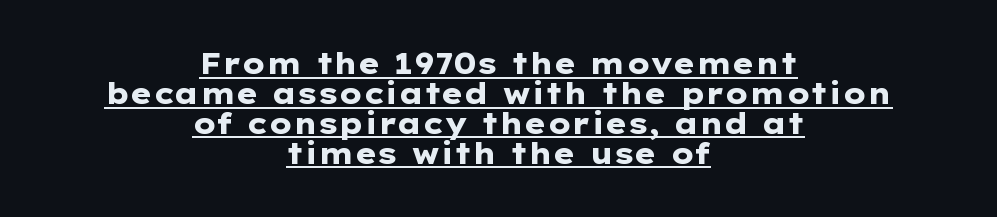
The image shows 29 px heavy, wide sans-serif type, upright; set centered, tight line spacing (1.03x), normal letter spacing, underlined; low stroke contrast and a medium x-height.
